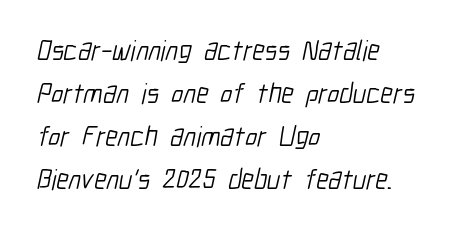
The letters advance in unequal steps, a hallmark of proportional type. Heaviness? Minimal to ordinary, like unemphasized prose. Teacher's note: observe the even left margin — that is flush-left alignment. Leading: standard. The rendering shows plain stroke endings on the letterforms — a sans-serif design. Between one letter and the next there's only the usual sliver of space.
